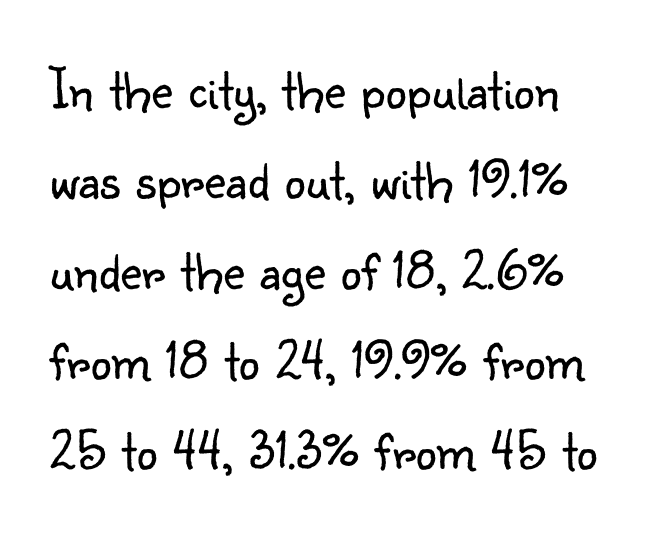
The image shows 59 px light sans-serif type, upright; set left-aligned, normal line spacing (1.53x), normal letter spacing, not underlined; low stroke contrast and a small x-height.
